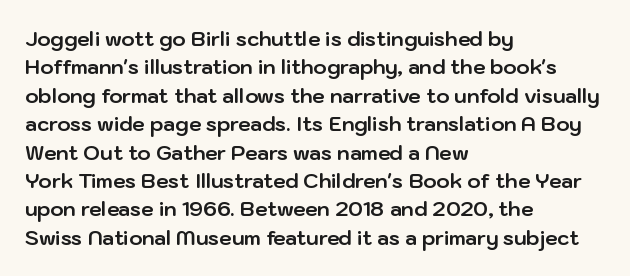
Q: Is the text bold? A: Yes.
Q: Is the text italic (slanted)? A: No, it is upright.
Q: Is the text underlined? A: No.
Q: How is the paragraph aligned? A: Left-aligned.
Q: Is the spacing between letters normal or unusually wide? A: Normal.
Q: Is the spacing between lines tight, normal or loose? A: Normal.
